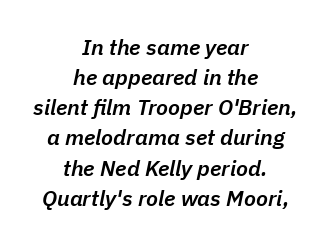
Q: Is the text bold? A: Semi-bold.
Q: Is the text italic (slanted)? A: Yes, it leans right by about 11 degrees.
Q: Is the text underlined? A: No.
Q: How is the paragraph aligned? A: Centered.
Q: Is the spacing between letters normal or unusually wide? A: Normal.
Q: Is the spacing between lines tight, normal or loose? A: Normal.
